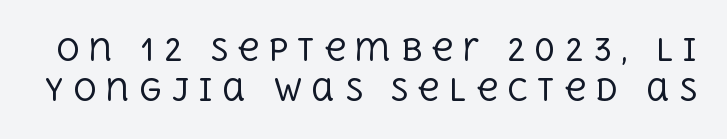
Q: Is the text bold? A: No.
Q: Is the text italic (slanted)? A: No, it is upright.
Q: Is the typeface a serif or a sans-serif typeface? A: Serif.
Q: Is the text underlined? A: No.
Q: Is the spacing between letters normal or unusually wide? A: Unusually wide.
Q: Is the spacing between lines tight, normal or loose? A: Normal.
Q: Width (condensed, normal, or wide)? A: Normal.
Q: x-height? A: Large.
Q: Monospaced? A: No.
